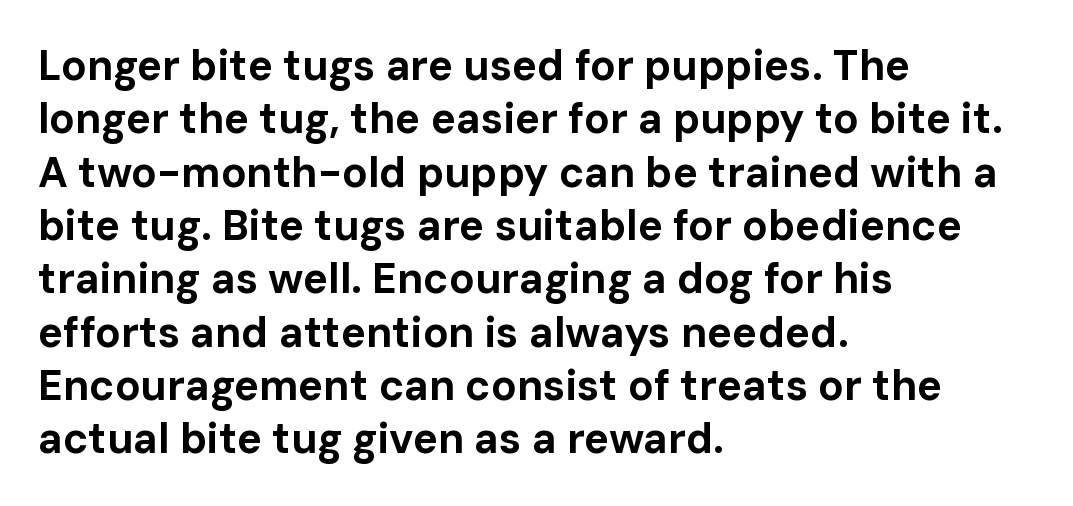
The image shows 42 px bold sans-serif type, upright; set left-aligned, normal line spacing (1.27x), normal letter spacing, not underlined; low stroke contrast and a medium x-height.
